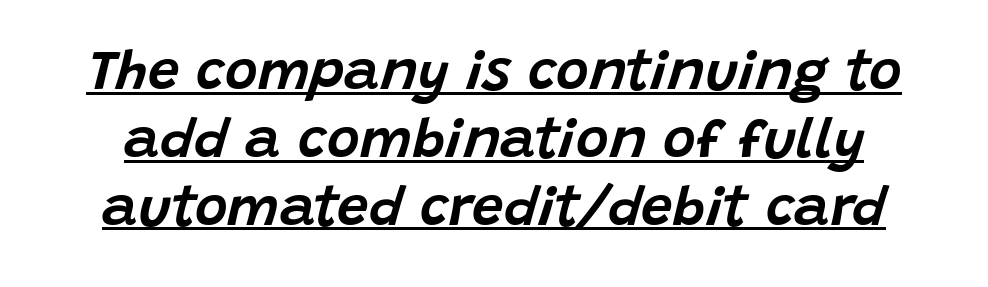
Q: Is the text italic (slanted)? A: Yes, it leans right by about 15 degrees.
Q: Is the text underlined? A: Yes.
Q: Is the spacing between letters normal or unusually wide? A: Normal.
Q: Width (condensed, normal, or wide)? A: Normal.
Q: Stroke contrast? A: Low.
Q: x-height? A: Large.
Q: Monospaced? A: No.
